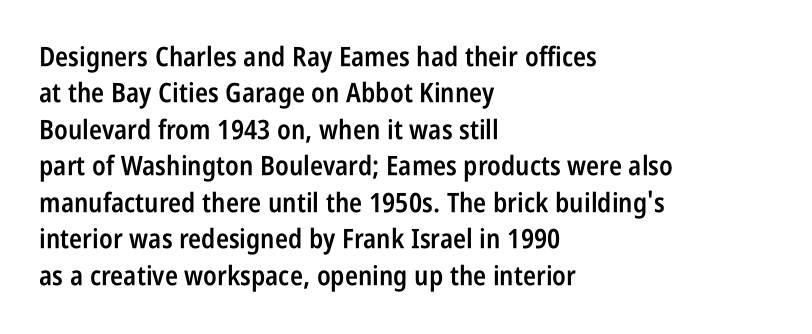
Q: Is the text bold? A: Semi-bold.
Q: Is the text italic (slanted)? A: No, it is upright.
Q: Is the text underlined? A: No.
Q: How is the paragraph aligned? A: Left-aligned.
Q: Is the spacing between letters normal or unusually wide? A: Normal.
Q: Is the spacing between lines tight, normal or loose? A: Normal.
